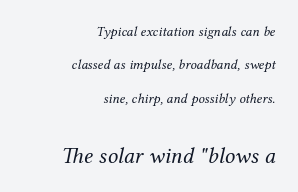
{"italic": "yes", "lean": "right", "slant_degrees": 12, "bold": "no", "underline": "no", "align": "right", "line_spacing": "loose", "line_spacing_ratio": 2.39, "letter_spacing": "normal", "letter_spacing_em": 0.0, "larger_block": "second", "size_ratio": 1.64, "glyph_px": 23}
